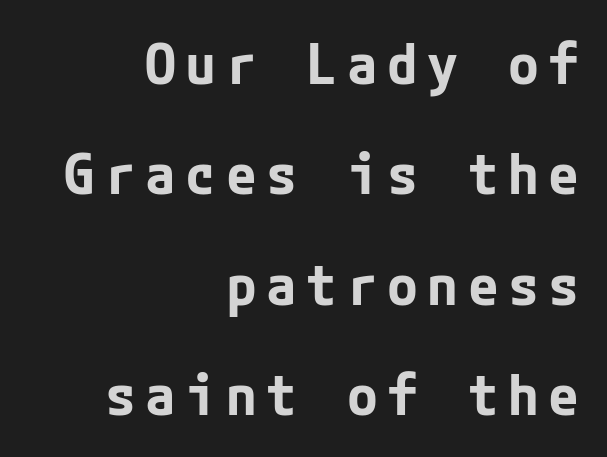
The rendering anchors every line to the right-hand side. The glyphs are unaccompanied by any horizontal stroke below them. Stroke terminals: plain, sans-serif. The line-height multiplier appears high, well above default.
